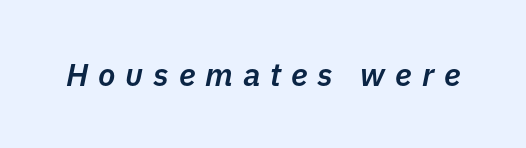
{"italic": "yes", "lean": "right", "slant_degrees": 11, "bold": "semi", "weight": "semibold", "width": "normal", "stroke_contrast": "low", "x_height": "medium", "monospaced": "no", "underline": "no", "letter_spacing": "wide", "letter_spacing_em": 0.31, "glyph_px": 32}
